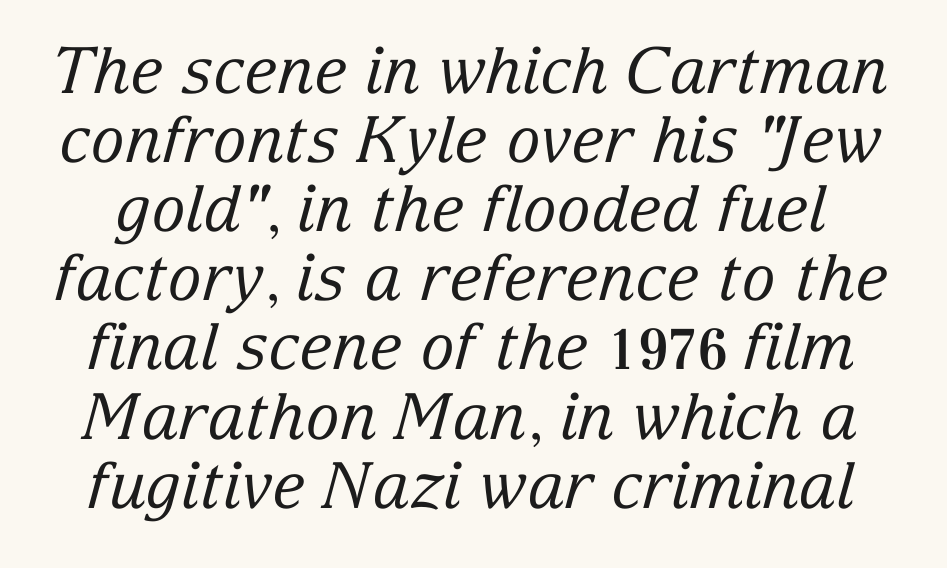
Q: Is the text bold? A: No.
Q: Is the text italic (slanted)? A: Yes, it leans right by about 15 degrees.
Q: Is the typeface a serif or a sans-serif typeface? A: Serif.
Q: Is the text underlined? A: No.
Q: Is the spacing between letters normal or unusually wide? A: Normal.
Q: Is the spacing between lines tight, normal or loose? A: Tight.
Q: Width (condensed, normal, or wide)? A: Normal.
Q: Stroke contrast? A: Low.
Q: x-height? A: Medium.
Q: Monospaced? A: No.
